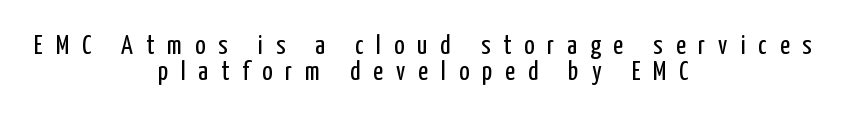
{"italic": "no", "bold": "no", "underline": "no", "align": "center", "line_spacing": "tight", "line_spacing_ratio": 0.98, "letter_spacing": "wide", "letter_spacing_em": 0.48, "glyph_px": 27}
